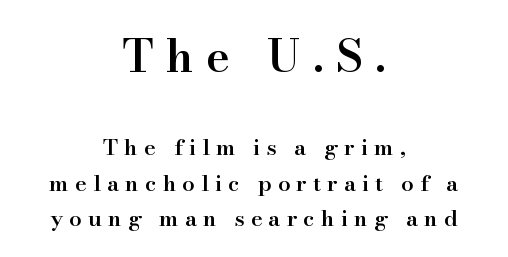
{"serif": "yes", "italic": "no", "bold": "semi", "weight": "semibold", "width": "normal", "stroke_contrast": "high", "x_height": "small", "monospaced": "no", "underline": "no", "align": "center", "line_spacing": "normal", "line_spacing_ratio": 1.62, "letter_spacing": "wide", "letter_spacing_em": 0.28, "larger_block": "first", "size_ratio": 2.05, "glyph_px": 45}
